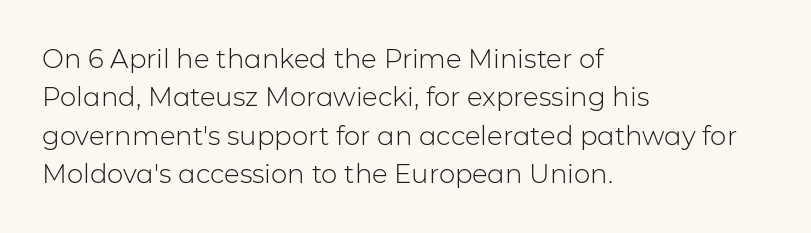
Leftover space on each line is placed entirely after the last word. The font sits on the lighter half of the weight spectrum, regular included. Here the glyphs are tracked normally, forming tight word shapes. Evenly set lines give the paragraph a standard silhouette. The area under the type is left untouched. The letters stand upright; this is a roman face.
